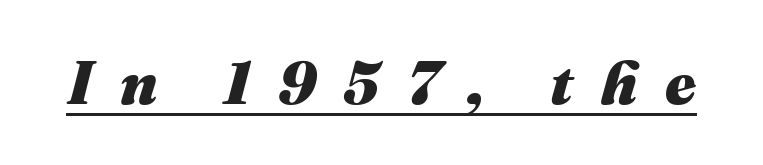
The image shows 60 px heavy type, italic (leaning right); set unusually wide letter spacing (+0.46 em), underlined; medium stroke contrast and a medium x-height.
